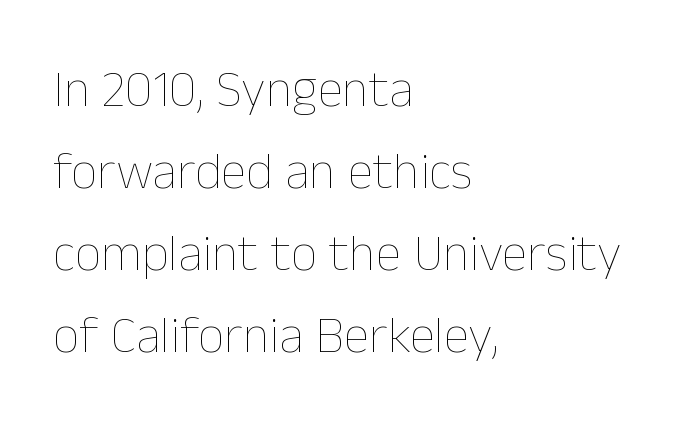
The image shows 52 px thin type, upright; set left-aligned, normal line spacing (1.58x), normal letter spacing, not underlined; low stroke contrast and a medium x-height.
